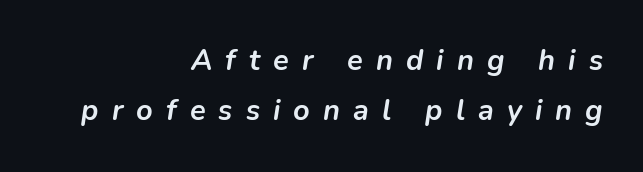
The image shows 29 px semibold type, italic (leaning right); set right-aligned, line spacing 1.73x, unusually wide letter spacing (+0.45 em), not underlined; low stroke contrast and a medium x-height.
